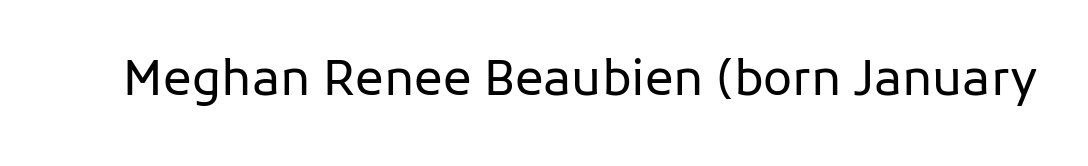
{"serif": "no", "italic": "no", "bold": "no", "weight": "regular", "width": "normal", "stroke_contrast": "low", "x_height": "medium", "monospaced": "no", "underline": "no", "letter_spacing": "normal", "letter_spacing_em": 0.0, "glyph_px": 48}
